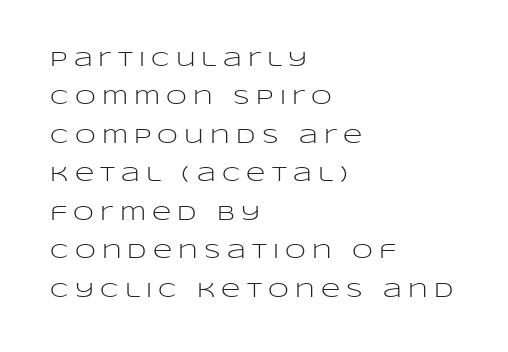
Does extra space separate the letters? Yes, quite a lot of it. Do the letters lean? They stand straight. A clean baseline with only descenders dipping below it. Layout note: lines flush left.
